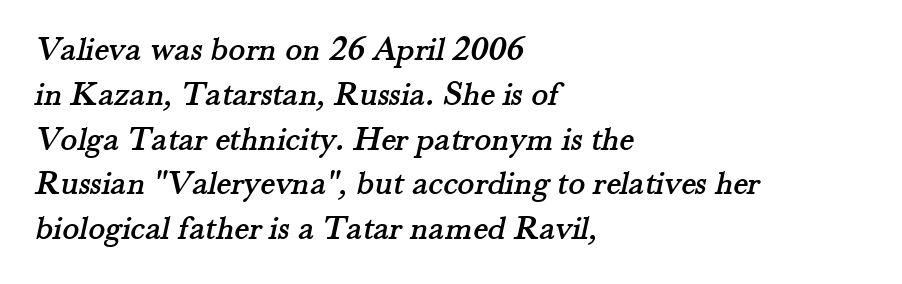
This rendering employs a face with finishing strokes, i.e., a serif. Type without underlining. The line texture is even and compact thanks to regular tracking. Reading down the column, the eye jumps a familiar distance to each next line.
